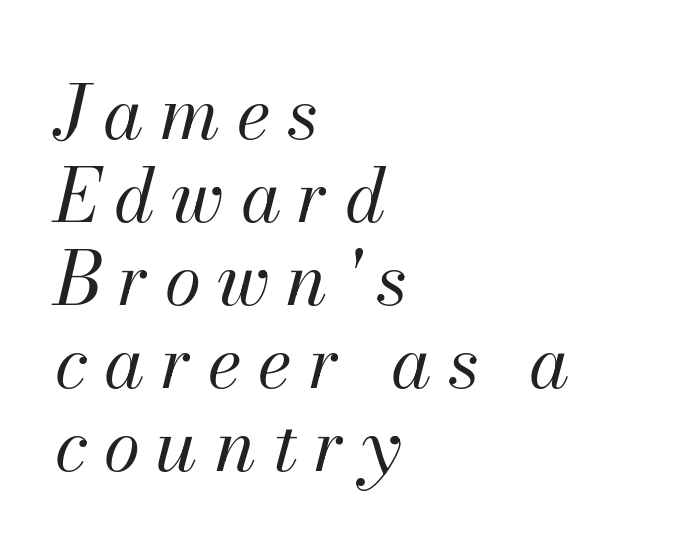
Q: Is the text bold? A: No.
Q: Is the text italic (slanted)? A: Yes, it leans right by about 13 degrees.
Q: Is the text underlined? A: No.
Q: How is the paragraph aligned? A: Left-aligned.
Q: Is the spacing between letters normal or unusually wide? A: Unusually wide.
Q: Is the spacing between lines tight, normal or loose? A: Tight.
Q: Width (condensed, normal, or wide)? A: Normal.
Q: Stroke contrast? A: Medium.
Q: x-height? A: Small.
Q: Monospaced? A: No.
